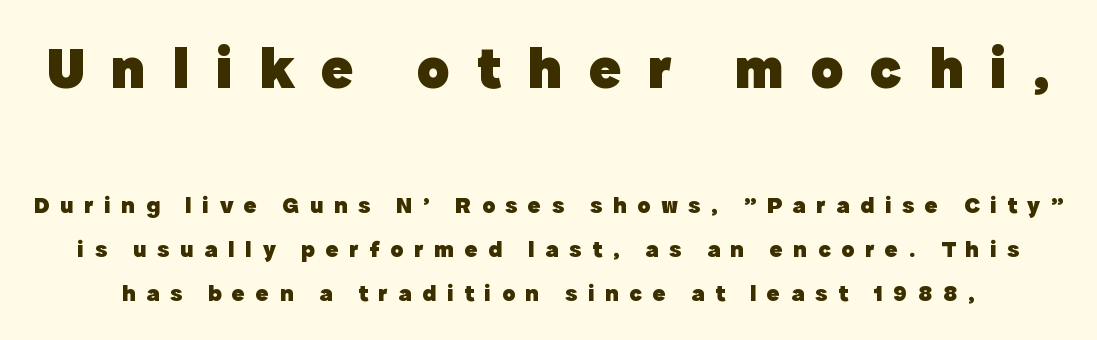
The image shows 60 px heavy sans-serif type, upright; set line spacing 1.83x, unusually wide letter spacing (+0.44 em), not underlined; the first (top) block is 2.5x larger; a medium x-height.
